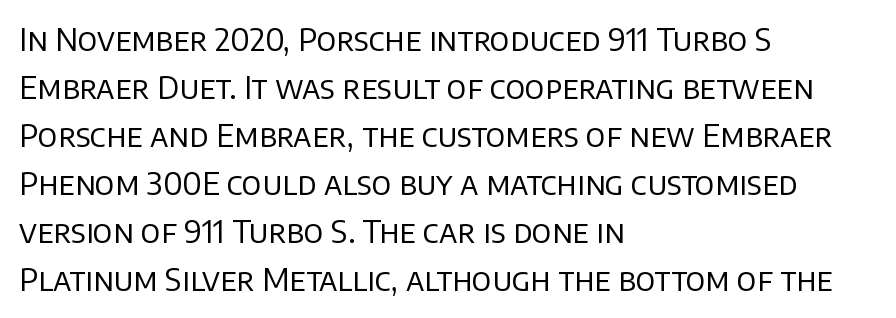
There is no visible air inserted between adjacent glyphs. Does the lettering tilt? It doesn't — this is upright. Proportional: the letters do not fall into vertical columns. Normally led — the rows are evenly, conventionally spaced.
